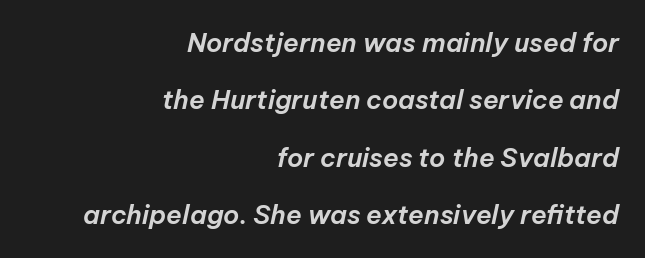
The image shows 26 px text type, italic (leaning right); set right-aligned, loose line spacing (2.21x), normal letter spacing, not underlined.
